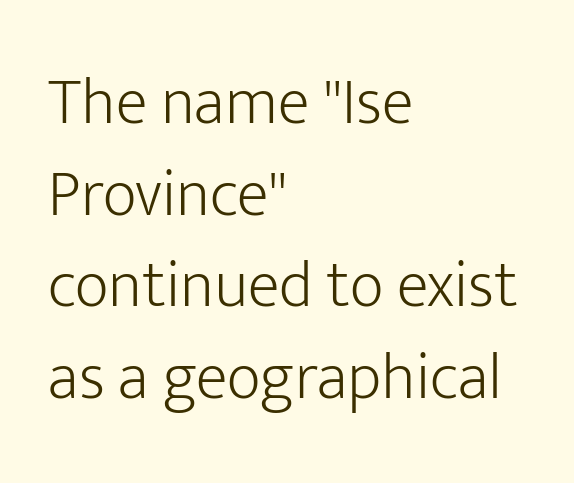
The gap between lines stays unmarked. The lettering stays uniformly vertical, giving the passage a roman look. Heaviness? Minimal to ordinary, like unemphasized prose. Alignment: flush left. The horizontal fit of the characters is conventional and even.
